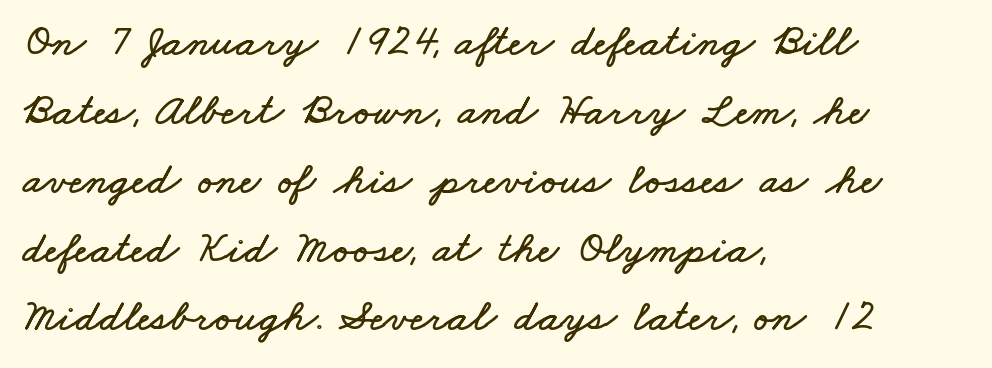
The image shows 45 px wide type; set left-aligned, normal line spacing (1.53x), normal letter spacing, not underlined; low stroke contrast and a small x-height.
